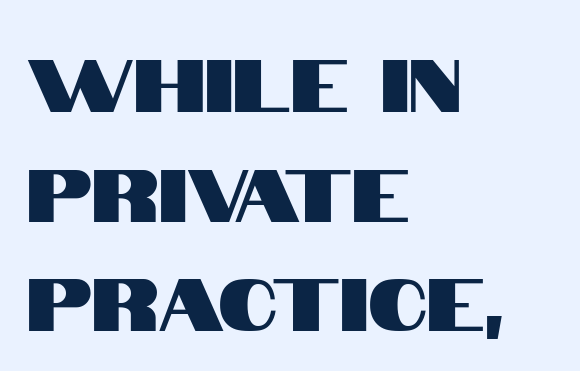
Q: Is the text italic (slanted)? A: No, it is upright.
Q: Is the typeface a serif or a sans-serif typeface? A: Sans-serif.
Q: Is the text underlined? A: No.
Q: How is the paragraph aligned? A: Left-aligned.
Q: Is the spacing between letters normal or unusually wide? A: Normal.
Q: Is the spacing between lines tight, normal or loose? A: Normal.
Q: Width (condensed, normal, or wide)? A: Condensed.
Q: Stroke contrast? A: High.
Q: x-height? A: Large.
Q: Monospaced? A: No.
